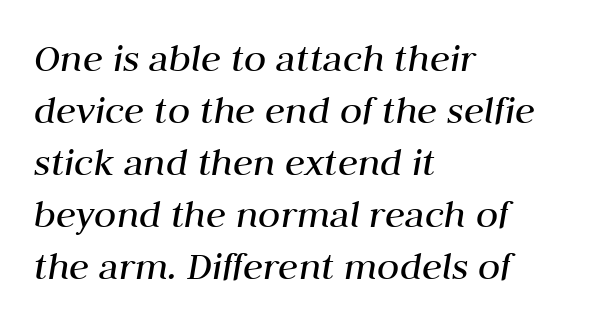
Q: Is the text bold? A: No.
Q: Is the text italic (slanted)? A: Yes, it leans right by about 10 degrees.
Q: Is the text underlined? A: No.
Q: How is the paragraph aligned? A: Left-aligned.
Q: Is the spacing between letters normal or unusually wide? A: Normal.
Q: Is the spacing between lines tight, normal or loose? A: Normal.
Q: Width (condensed, normal, or wide)? A: Normal.
Q: Stroke contrast? A: Medium.
Q: x-height? A: Medium.
Q: Monospaced? A: No.
